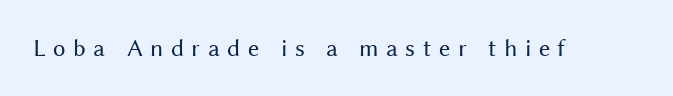
{"italic": "no", "bold": "no", "underline": "no", "letter_spacing": "wide", "letter_spacing_em": 0.3, "glyph_px": 25}
